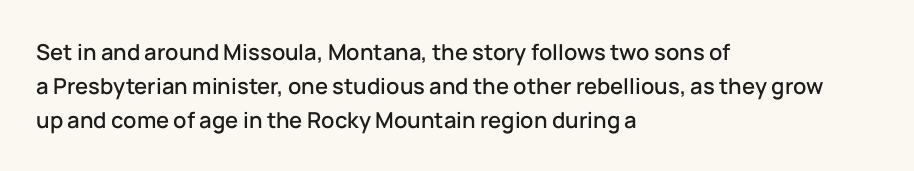
Inter-character spacing is left at the font's built-in metrics. A bare baseline throughout the passage. The typography opts for an upright posture over an oblique one. Casual observation: everything's shoved over to the left.
